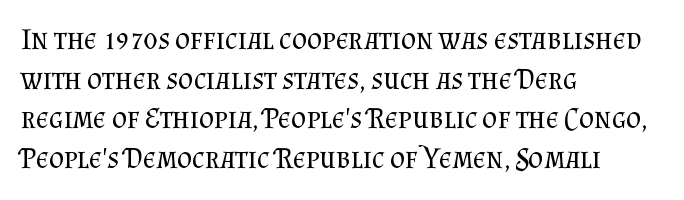
The image shows 29 px regular-weight serif type, upright; set left-aligned, normal line spacing (1.37x), normal letter spacing, not underlined; medium stroke contrast and a small x-height.
